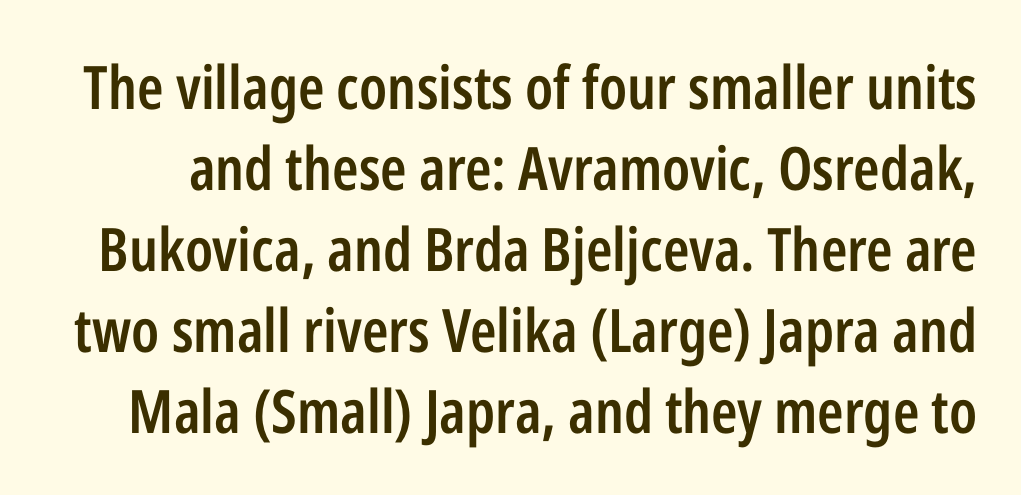
Spacing verdict: proportional, widths tailored to each character. In terms of letterform style, serifs are entirely absent. Only glyphs here, with clear space below each row. What stands out about the letter spacing? Nothing — it is the standard amount. Does the weight exceed regular? Yes, but only to semibold. Evenly set lines give the paragraph a standard silhouette.
